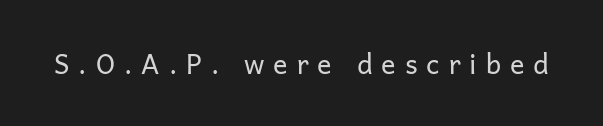
The image shows 27 px text type, upright; set unusually wide letter spacing (+0.33 em), not underlined.
